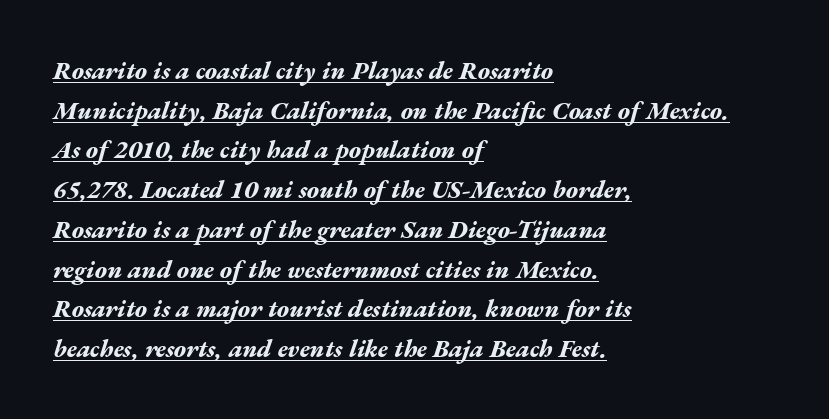
The image shows 25 px bold type, italic (leaning right); set left-aligned, normal line spacing (1.59x), normal letter spacing, underlined.
